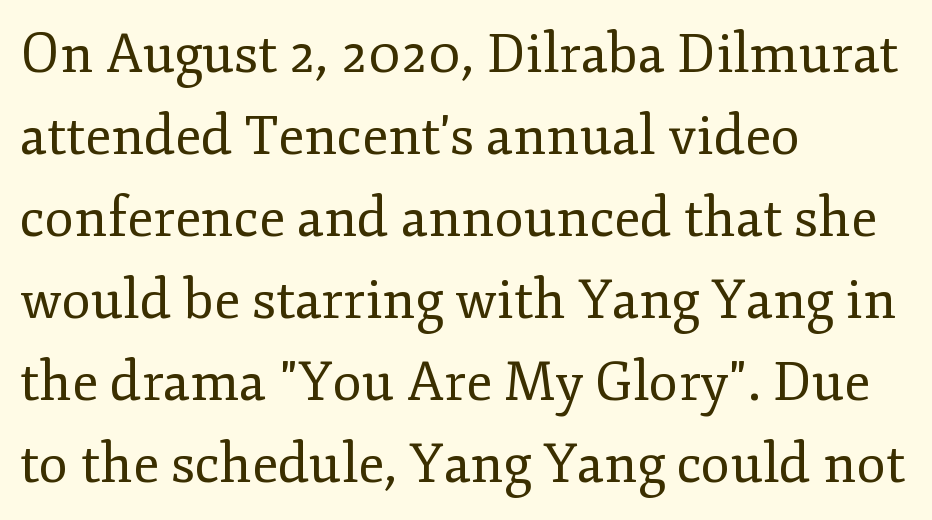
Q: Is the text bold? A: No.
Q: Is the text italic (slanted)? A: No, it is upright.
Q: Is the typeface a serif or a sans-serif typeface? A: Serif.
Q: Is the text underlined? A: No.
Q: How is the paragraph aligned? A: Left-aligned.
Q: Is the spacing between letters normal or unusually wide? A: Normal.
Q: Is the spacing between lines tight, normal or loose? A: Normal.
Q: Width (condensed, normal, or wide)? A: Normal.
Q: Stroke contrast? A: Low.
Q: x-height? A: Small.
Q: Monospaced? A: No.
